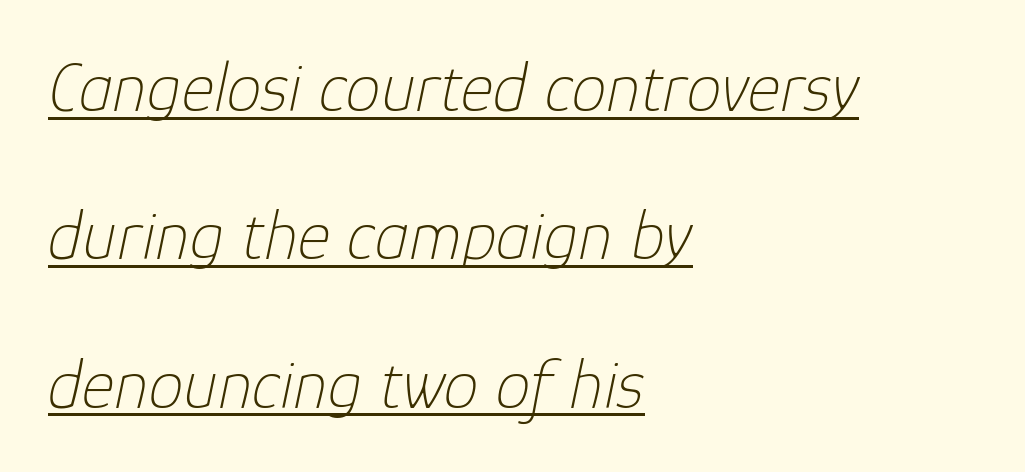
{"italic": "yes", "lean": "right", "slant_degrees": 12, "bold": "no", "weight": "thin", "width": "normal", "stroke_contrast": "low", "x_height": "medium", "monospaced": "no", "underline": "yes", "align": "left", "line_spacing": "loose", "line_spacing_ratio": 2.12, "letter_spacing": "normal", "letter_spacing_em": 0.0, "glyph_px": 70}
